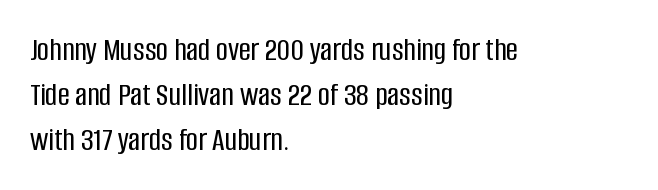
The image shows 33 px condensed sans-serif type, upright; set left-aligned, normal line spacing (1.36x), normal letter spacing, not underlined; low stroke contrast and a large x-height.
